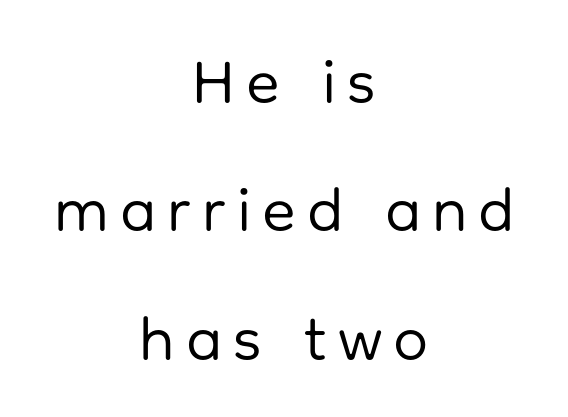
The image shows 62 px regular-weight sans-serif type, upright; set centered, loose line spacing (2.07x), not underlined; low stroke contrast and a medium x-height.
